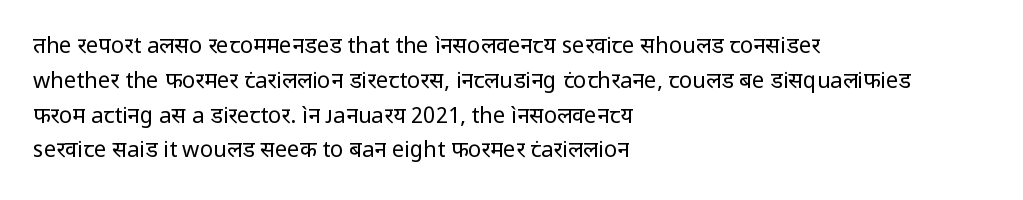
The image shows 22 px text type, upright; set left-aligned, normal line spacing (1.58x), normal letter spacing, not underlined.
